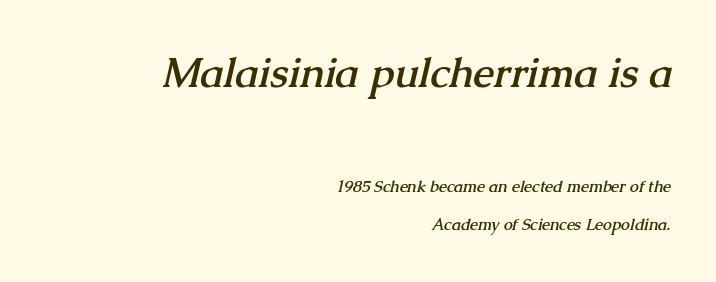
This is heavy type, rendered in bold. This sample trades compactness for vertical openness between lines. Does extra space separate the letters? No, they use regular spacing. Is this a fixed-width face? No — the glyphs have proportional, varying widths. Is the block centered? No — it sits flush against the right margin.
